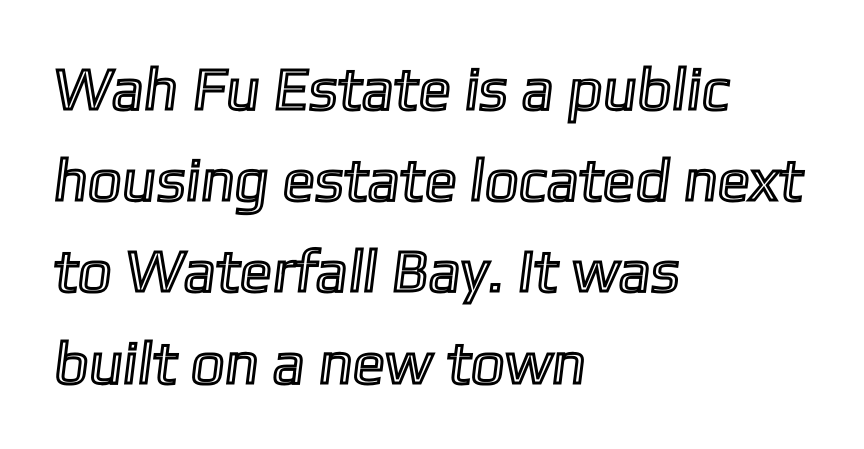
{"width": "normal", "x_height": "medium", "monospaced": "no", "underline": "no", "align": "left", "line_spacing": "normal", "line_spacing_ratio": 1.52, "letter_spacing": "normal", "letter_spacing_em": 0.0, "glyph_px": 60}
